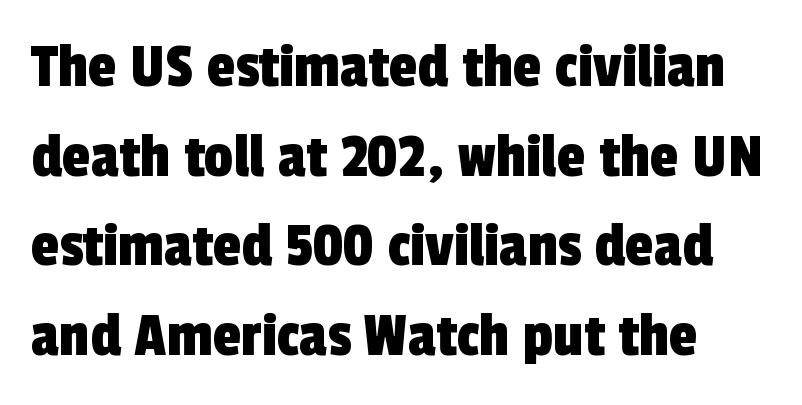
These lines are rendered in a variable-pitch font. These lines keep a tight, regular rhythm from letter to letter. Whoever set this chose a conventional vertical rhythm. Any mark beneath the type? The region is blank. I'd call this a sans setting — the letters go barefoot.
